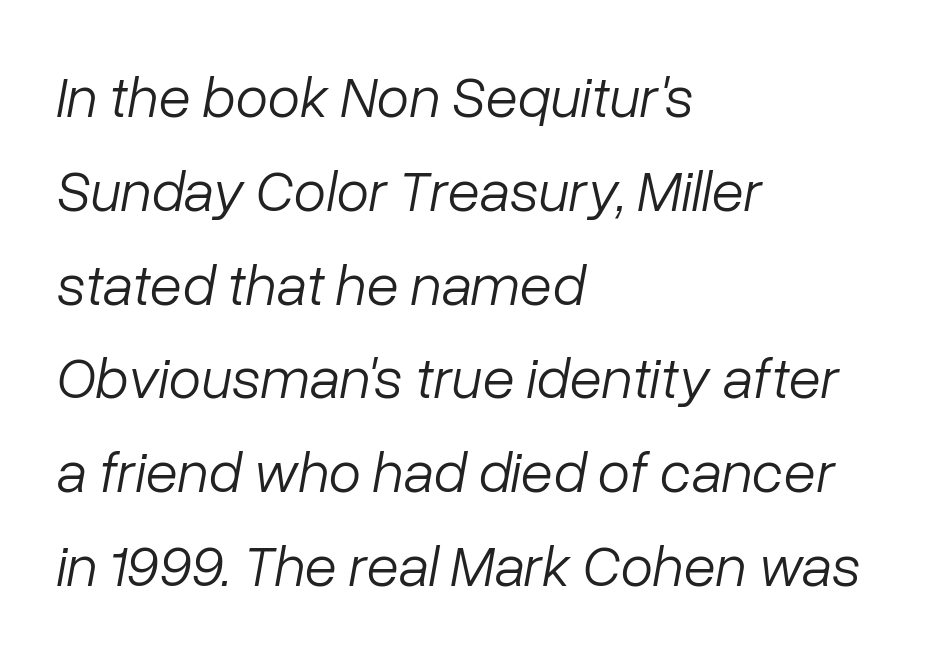
Q: Is the text bold? A: No.
Q: Is the text italic (slanted)? A: Yes, it leans right by about 10 degrees.
Q: Is the text underlined? A: No.
Q: How is the paragraph aligned? A: Left-aligned.
Q: Is the spacing between letters normal or unusually wide? A: Normal.
Q: Is the spacing between lines tight, normal or loose? A: Normal.
Q: Width (condensed, normal, or wide)? A: Normal.
Q: Stroke contrast? A: Low.
Q: x-height? A: Medium.
Q: Monospaced? A: No.
